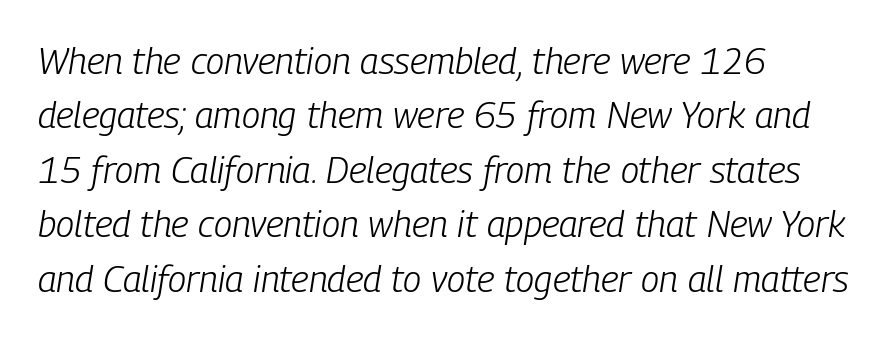
The image shows 37 px light, condensed type, italic (leaning right); set left-aligned, normal line spacing (1.47x), normal letter spacing, not underlined; low stroke contrast and a medium x-height.
